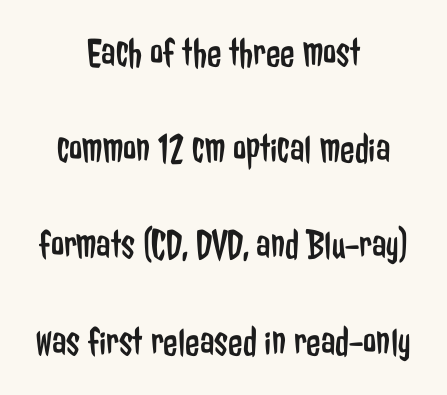
{"serif": "no", "italic": "no", "bold": "no", "weight": "regular", "width": "condensed", "stroke_contrast": "low", "x_height": "medium", "monospaced": "no", "underline": "no", "align": "center", "line_spacing": "loose", "line_spacing_ratio": 2.29, "letter_spacing": "normal", "letter_spacing_em": 0.0, "glyph_px": 42}
